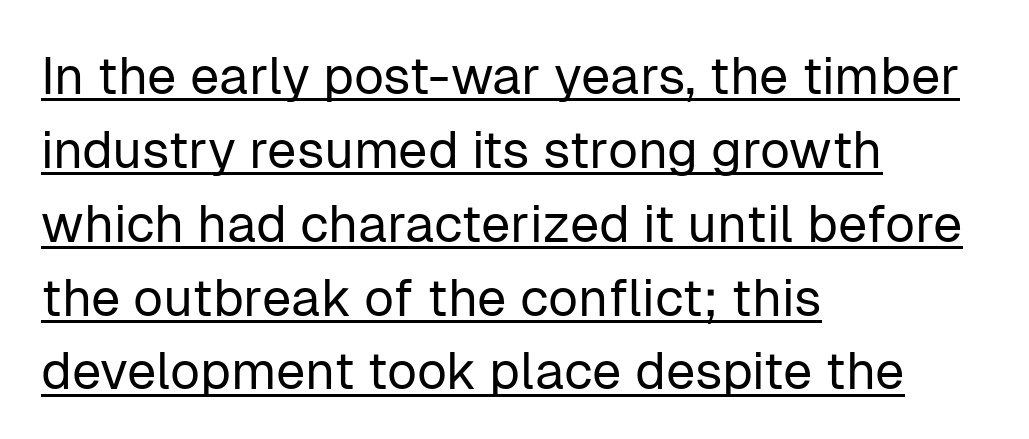
{"serif": "no", "italic": "no", "bold": "no", "weight": "regular", "width": "normal", "stroke_contrast": "low", "x_height": "medium", "monospaced": "no", "underline": "yes", "align": "left", "line_spacing": "normal", "line_spacing_ratio": 1.42, "letter_spacing": "normal", "letter_spacing_em": 0.0, "glyph_px": 52}
